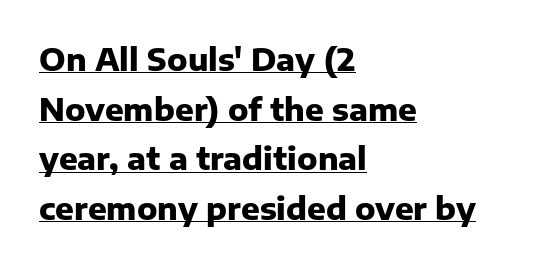
The image shows 31 px heavy sans-serif type, upright; set left-aligned, normal line spacing (1.6x), normal letter spacing, underlined; low stroke contrast and a medium x-height.
